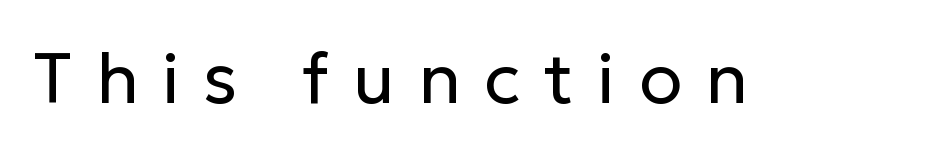
In terms of letterform style, serifs are entirely absent. Decoration check: the copy has no underline. Is this a heavy cut? Hardly; it is regular or lighter. Varying glyph widths throughout — classic text-font behaviour. Honestly, the letter spacing is so wide it's the main thing you notice.
